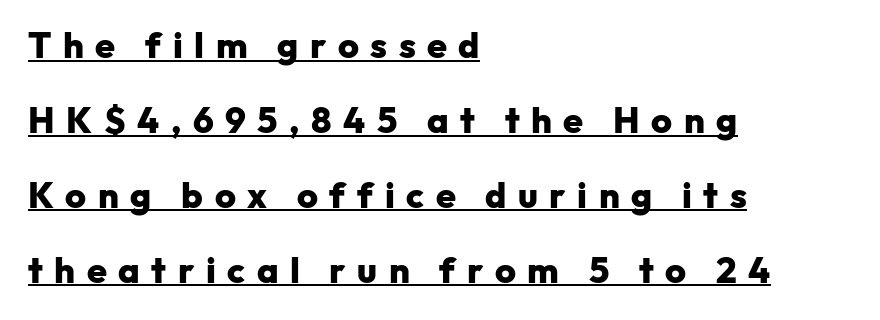
Q: Is the text bold? A: Yes.
Q: Is the text italic (slanted)? A: No, it is upright.
Q: Is the typeface a serif or a sans-serif typeface? A: Sans-serif.
Q: Is the text underlined? A: Yes.
Q: How is the paragraph aligned? A: Left-aligned.
Q: Is the spacing between letters normal or unusually wide? A: Unusually wide.
Q: Is the spacing between lines tight, normal or loose? A: Loose.
Q: Width (condensed, normal, or wide)? A: Normal.
Q: Stroke contrast? A: Low.
Q: x-height? A: Medium.
Q: Monospaced? A: No.
